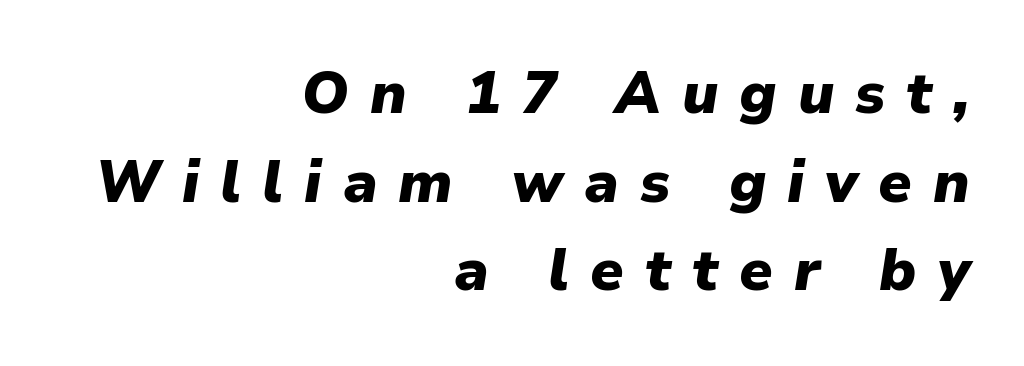
The typesetting leans heavy: a genuine bold. The area under the type is left untouched. The rendering inserts visible extra space after every character. The letters advance in unequal steps, a hallmark of proportional type. Looking at the ascenders, they clearly lean.
